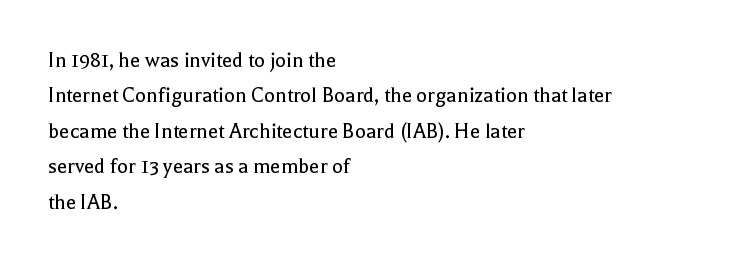
The image shows 23 px text type, upright; set left-aligned, normal line spacing (1.54x), normal letter spacing, not underlined.
